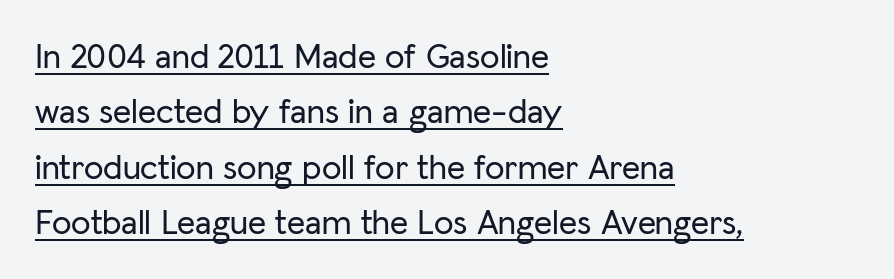
{"serif": "no", "italic": "no", "width": "normal", "stroke_contrast": "low", "x_height": "medium", "monospaced": "no", "underline": "yes", "align": "left", "line_spacing": "normal", "line_spacing_ratio": 1.58, "letter_spacing": "normal", "letter_spacing_em": 0.0, "glyph_px": 35}
